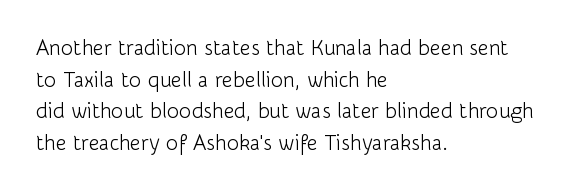
Style check: upright. Leftover space on each line is placed entirely after the last word. The rows are spaced the way most documents space them. The font is comparable to plain body text, perhaps lighter. Honestly, there is no underline to notice here at all. Nobody touched the tracking dial on this one.
